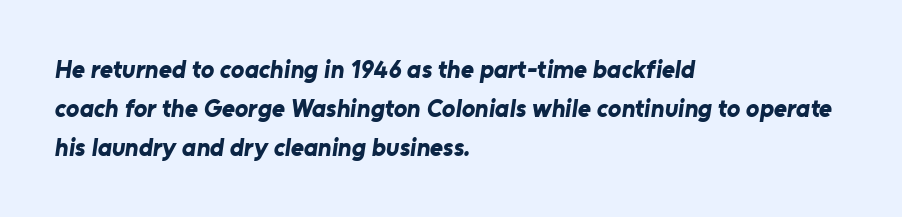
The image shows 25 px bold type; set left-aligned, normal line spacing (1.56x), normal letter spacing, not underlined.
